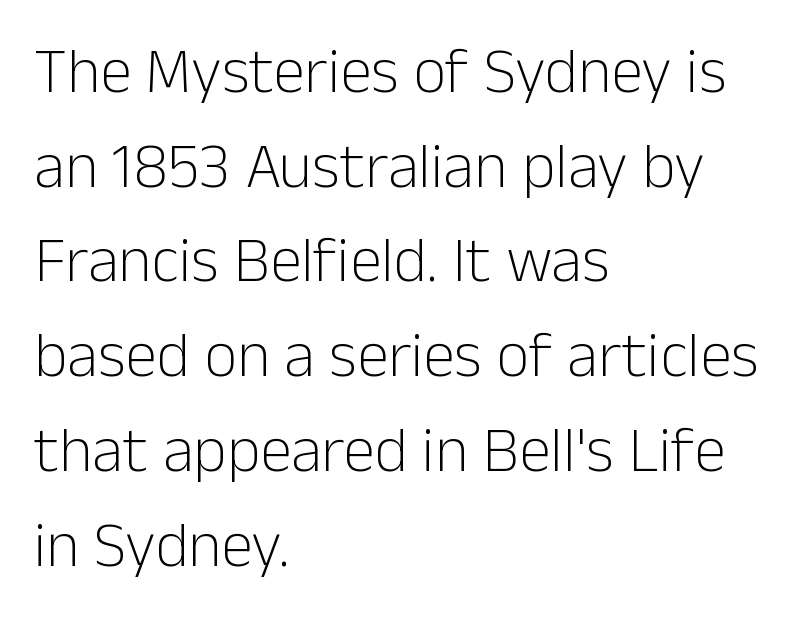
{"serif": "no", "italic": "no", "bold": "no", "weight": "light", "width": "normal", "stroke_contrast": "low", "x_height": "medium", "monospaced": "no", "underline": "no", "align": "left", "line_spacing": "normal", "line_spacing_ratio": 1.48, "letter_spacing": "normal", "letter_spacing_em": 0.0, "glyph_px": 64}
